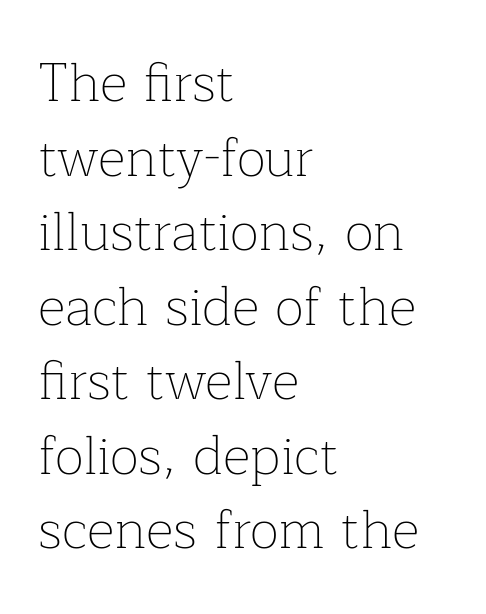
The horizontal fit of the characters is conventional and even. Every row of glyphs begins at an identical x-position on the left. This rendering employs a face with finishing strokes, i.e., a serif. The space directly below the letters is spotless. Stems here are at most as thick as an everyday book face.
